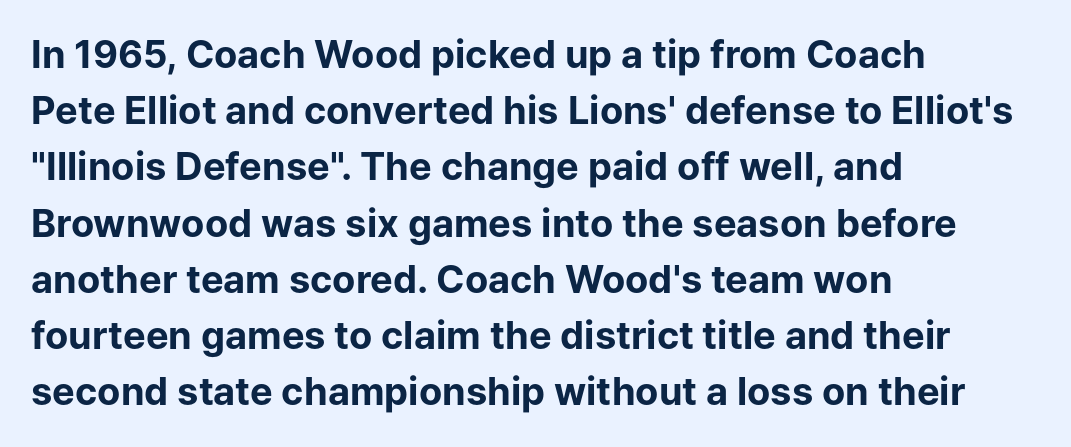
Honestly, the row spacing looks completely unremarkable. No feet cap the strokes, marking this as sans-serif type. Proportional: the letters do not fall into vertical columns. Just letters on the line, the space beneath them empty. The paragraph has a hard left edge and a soft right edge. Posture: straight, roman, zero tilt.
